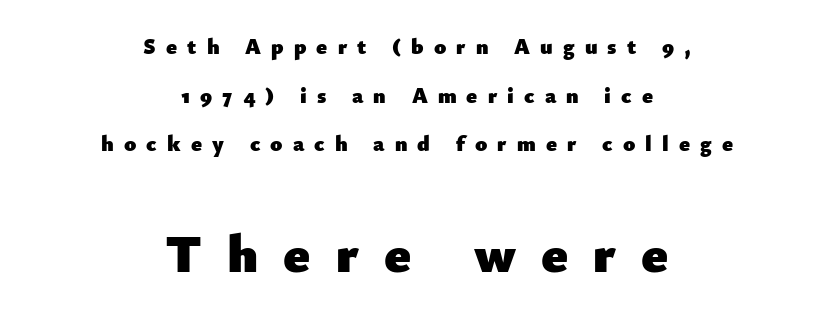
{"serif": "no", "italic": "no", "bold": "yes", "weight": "heavy", "width": "normal", "stroke_contrast": "low", "x_height": "small", "monospaced": "no", "underline": "no", "align": "center", "line_spacing": "loose", "line_spacing_ratio": 2.21, "letter_spacing": "wide", "letter_spacing_em": 0.46, "larger_block": "second", "size_ratio": 2.45, "glyph_px": 54}
